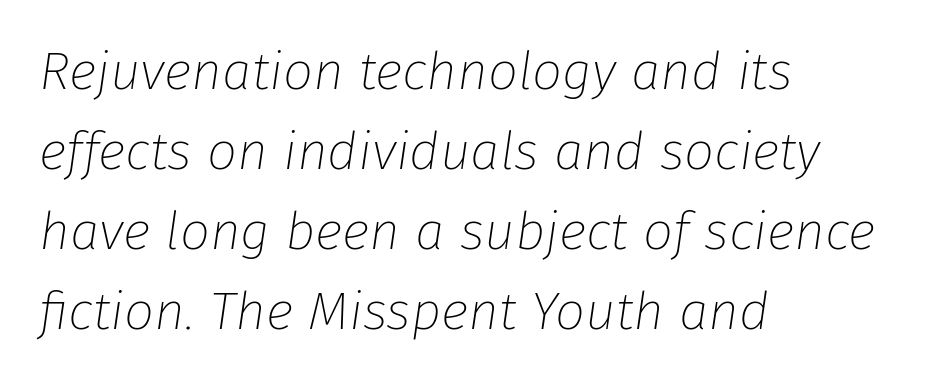
Between one letter and the next there's only the usual sliver of space. The rendering applies a slant to the glyphs. The paragraph shown leans on its left margin. The typesetting does not lean heavy: it is not bold. Descenders hang freely into open space. These lines sit exactly where default settings would place them.
